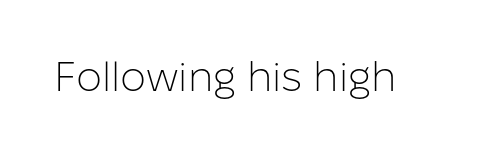
Q: Is the text bold? A: No.
Q: Is the text italic (slanted)? A: No, it is upright.
Q: Is the typeface a serif or a sans-serif typeface? A: Sans-serif.
Q: Is the text underlined? A: No.
Q: Is the spacing between letters normal or unusually wide? A: Normal.
Q: Width (condensed, normal, or wide)? A: Normal.
Q: Stroke contrast? A: Low.
Q: x-height? A: Medium.
Q: Monospaced? A: No.
